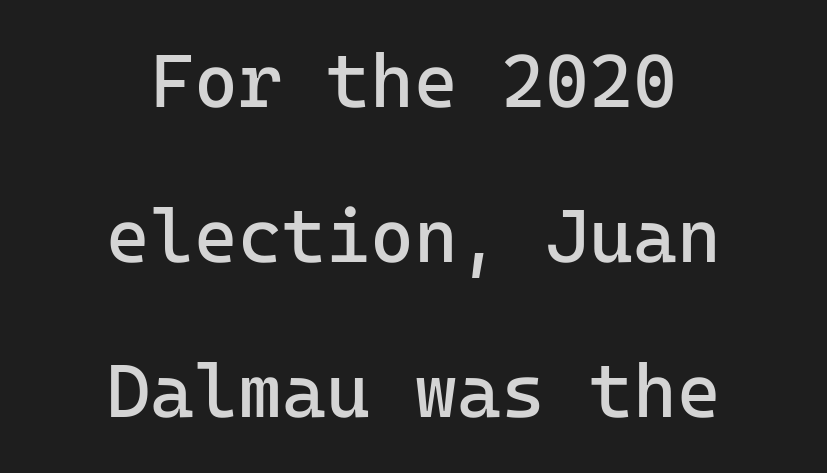
Neither beginnings nor endings align; midpoints do. In terms of leading, this rendering errs on the spacious side. The glyphs are unaccompanied by any horizontal stroke below them. Rendered with straight, roman letterforms. A typesetter would call this zero additional tracking.
